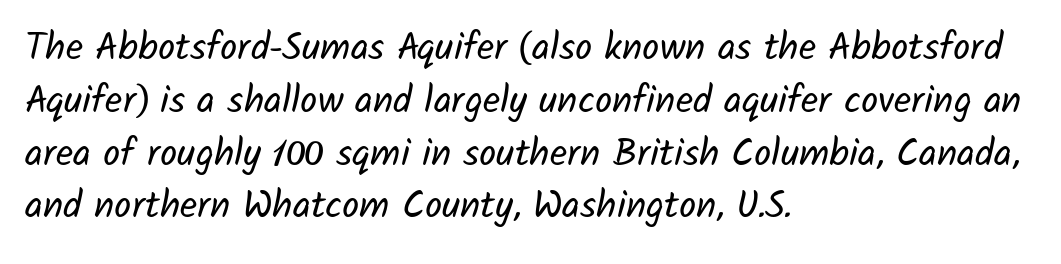
{"serif": "no", "bold": "no", "weight": "regular", "width": "normal", "stroke_contrast": "low", "x_height": "medium", "monospaced": "no", "underline": "no", "align": "left", "line_spacing": "normal", "line_spacing_ratio": 1.39, "letter_spacing": "normal", "letter_spacing_em": 0.0, "glyph_px": 38}
